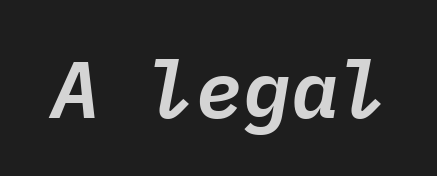
This rendering leaves character spacing at its baseline value. Here the designer chose a console-style face with uniform glyph widths. It's the slanting kind of type. Lines of text with bare space underneath.
